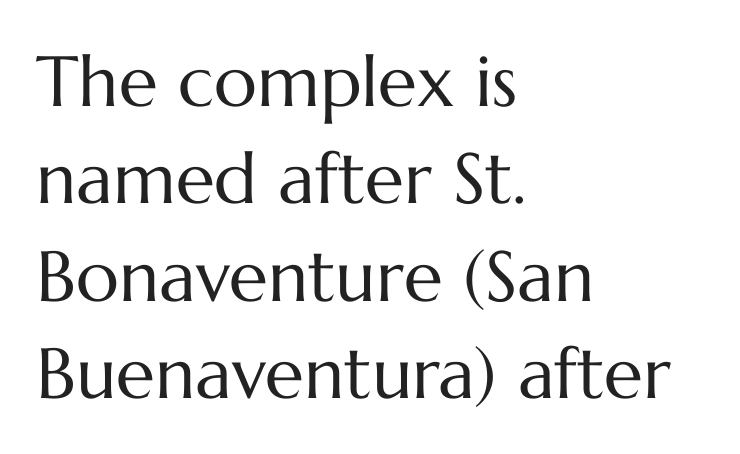
Q: Is the text bold? A: No.
Q: Is the text italic (slanted)? A: No, it is upright.
Q: Is the text underlined? A: No.
Q: How is the paragraph aligned? A: Left-aligned.
Q: Is the spacing between letters normal or unusually wide? A: Normal.
Q: Is the spacing between lines tight, normal or loose? A: Normal.
Q: Width (condensed, normal, or wide)? A: Normal.
Q: Stroke contrast? A: Medium.
Q: x-height? A: Medium.
Q: Monospaced? A: No.
